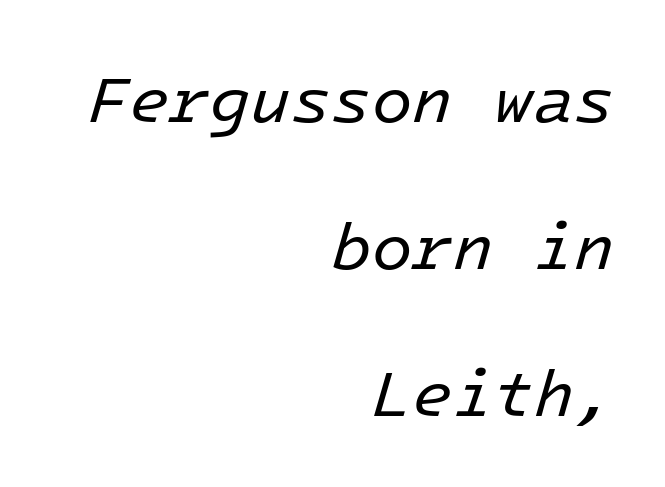
It's the slanting kind of type. A great deal of white space separates one row of letters from the next. The zone under the glyphs is completely vacant. Weight: not bold — regular or lighter.
